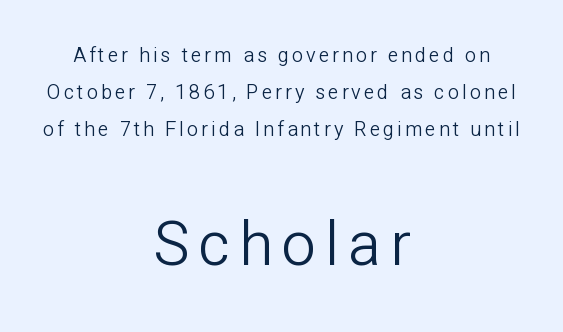
{"serif": "no", "italic": "no", "bold": "no", "weight": "light", "width": "normal", "stroke_contrast": "low", "x_height": "medium", "monospaced": "no", "underline": "no", "align": "center", "line_spacing_ratio": 1.85, "larger_block": "second", "size_ratio": 3.05, "glyph_px": 61}
